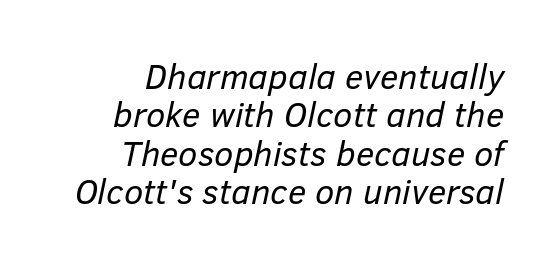
The passage shown is typed in a proportional face where columns would drift. In terms of leading, this rendering errs on the cramped side. Characters are canted at an angle relative to the baseline's perpendicular. Nobody touched the tracking dial on this one. No extra ink here — the face is not bold. Each line ends at the same right margin while the left side varies.
